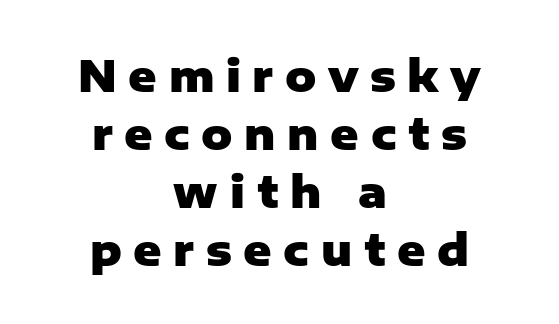
The image shows 43 px heavy sans-serif type, upright; set centered, normal line spacing (1.35x), unusually wide letter spacing (+0.27 em), not underlined; low stroke contrast and a medium x-height.
